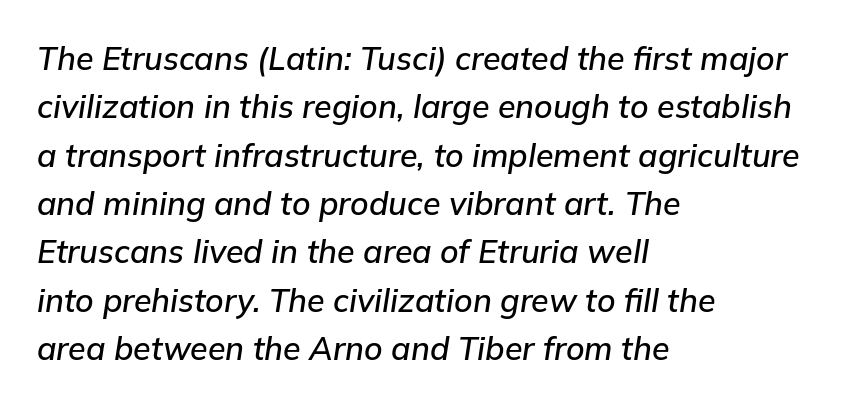
Students, observe: this is what conventionally led text looks like. The face used here is rendered with its standard letterfit. Proportional: the letters do not fall into vertical columns. Leftover space on each line is placed entirely after the last word. You can tell it's italic because the verticals aren't actually vertical.
